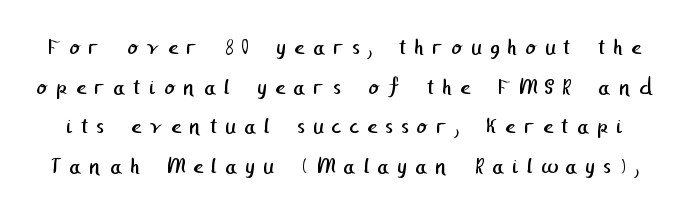
Summary of weight: not heavy and not bold. Leading matches the norm, producing a regular column. The foot of each line stays bare and open. Substantial extra tracking has been applied to these lines.
